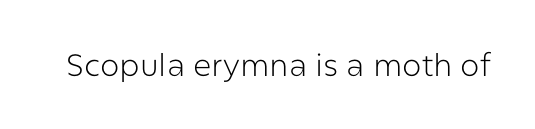
The image shows 31 px light sans-serif type, upright; set normal letter spacing, not underlined; low stroke contrast and a medium x-height.
